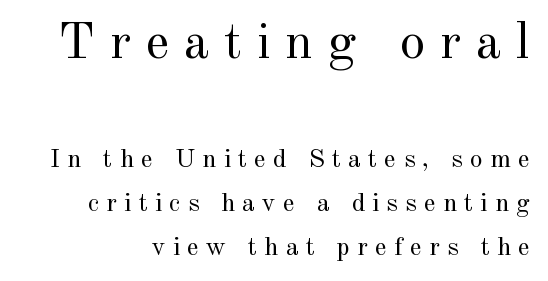
Italic: no, the glyphs are upright roman. Whoever set this made the first block the dominant, larger element. The baseline area is clear. The letters advance in unequal steps, a hallmark of proportional type. The letters are spread apart with noticeably loose tracking.
